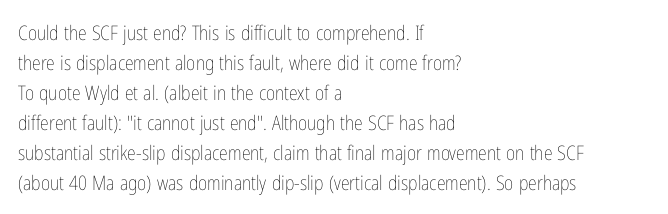
{"italic": "no", "bold": "no", "underline": "no", "align": "left", "line_spacing": "normal", "line_spacing_ratio": 1.5, "letter_spacing": "normal", "letter_spacing_em": 0.0, "glyph_px": 20}
